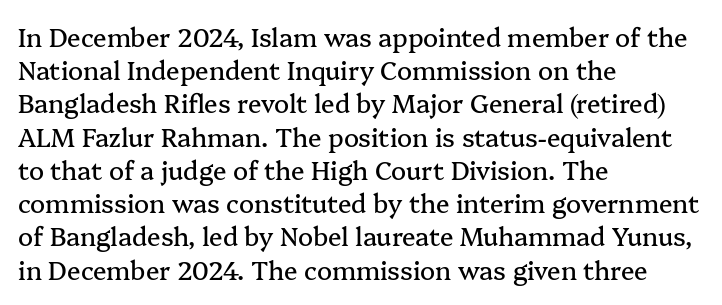
Students, observe: this is what conventionally led text looks like. Look at the tracking — it's just the regular setting, nothing added. The paragraph has a hard left edge and a soft right edge. Check under the words: just untouched page. The lettering holds an erect, upright posture throughout.
